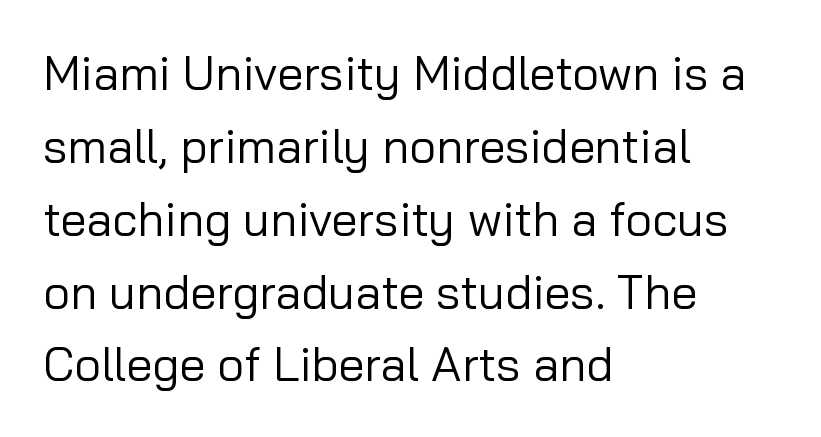
The image shows 47 px regular-weight sans-serif type, upright; set left-aligned, normal line spacing (1.55x), normal letter spacing, not underlined; low stroke contrast and a medium x-height.
